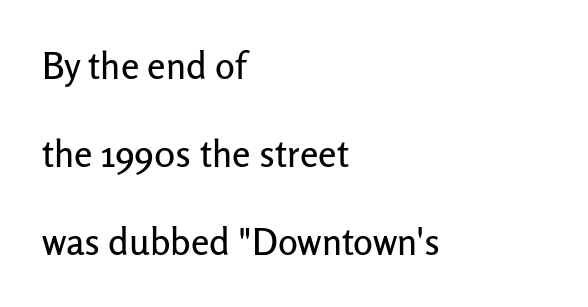
The image shows 37 px sans-serif type, upright; set left-aligned, loose line spacing (2.38x), normal letter spacing, not underlined; low stroke contrast and a medium x-height.
